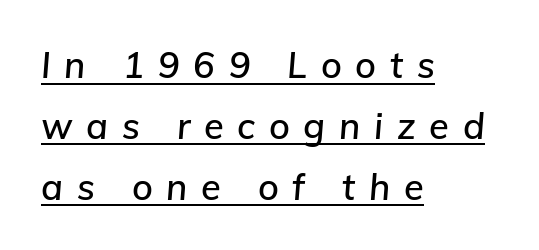
The image shows 36 px text type, italic (leaning right); set left-aligned, normal line spacing (1.69x), unusually wide letter spacing (+0.38 em), underlined; low stroke contrast and a medium x-height.
